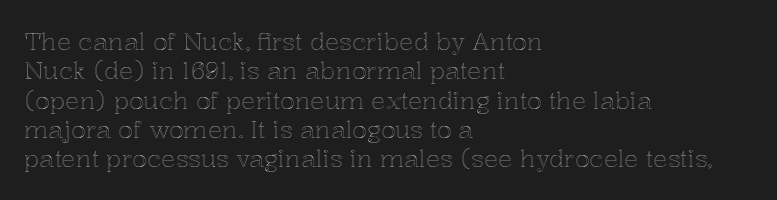
{"italic": "no", "underline": "no", "align": "left", "line_spacing_ratio": 1.22, "letter_spacing": "normal", "letter_spacing_em": 0.0, "glyph_px": 24}
